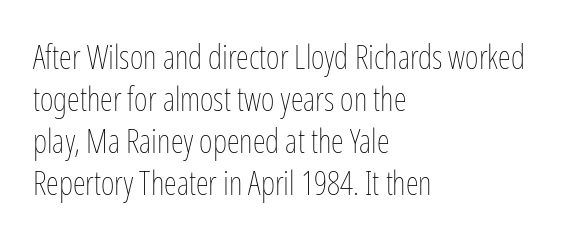
{"italic": "no", "bold": "no", "weight": "thin", "width": "condensed", "stroke_contrast": "low", "x_height": "medium", "monospaced": "no", "underline": "no", "align": "left", "line_spacing": "normal", "line_spacing_ratio": 1.27, "letter_spacing": "normal", "letter_spacing_em": 0.0, "glyph_px": 33}
